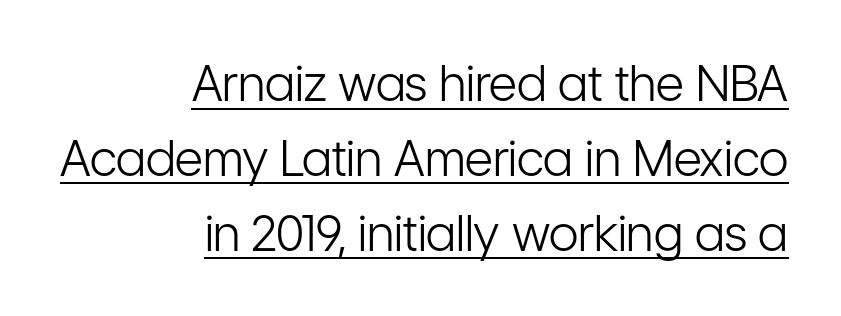
The image shows 49 px light, condensed sans-serif type, upright; set right-aligned, normal line spacing (1.53x), normal letter spacing, underlined; low stroke contrast and a medium x-height.
